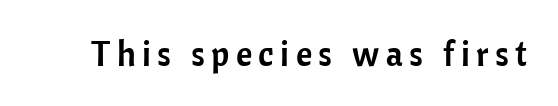
{"serif": "no", "italic": "no", "width": "normal", "stroke_contrast": "low", "x_height": "medium", "monospaced": "no", "underline": "no", "glyph_px": 35}
